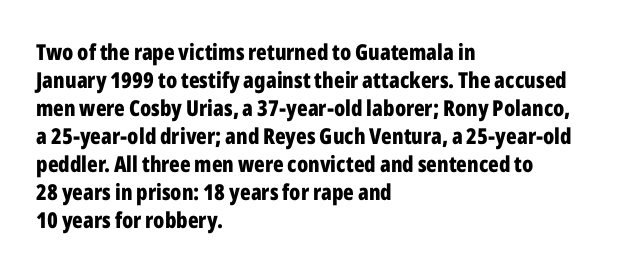
Q: Is the text bold? A: Yes.
Q: Is the text italic (slanted)? A: No, it is upright.
Q: Is the text underlined? A: No.
Q: How is the paragraph aligned? A: Left-aligned.
Q: Is the spacing between letters normal or unusually wide? A: Normal.
Q: Is the spacing between lines tight, normal or loose? A: Normal.
